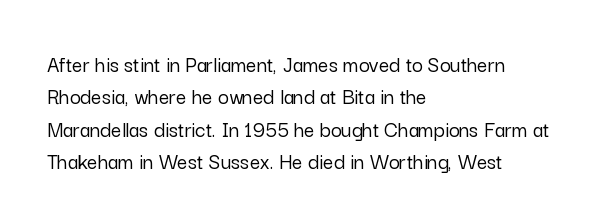
{"italic": "no", "underline": "no", "align": "left", "line_spacing": "normal", "line_spacing_ratio": 1.41, "letter_spacing": "normal", "letter_spacing_em": 0.0, "glyph_px": 23}
